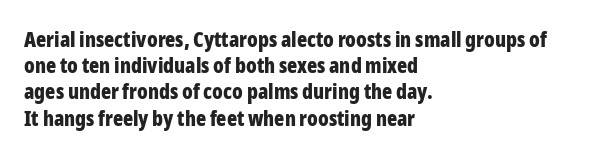
The image shows 21 px bold type, upright; set left-aligned, normal line spacing (1.25x), normal letter spacing, not underlined.
